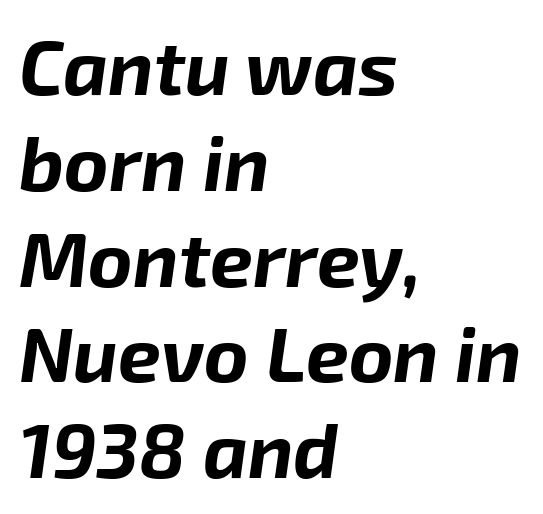
{"italic": "yes", "lean": "right", "slant_degrees": 8, "bold": "yes", "weight": "bold", "width": "normal", "stroke_contrast": "low", "x_height": "medium", "monospaced": "no", "underline": "no", "align": "left", "line_spacing": "normal", "line_spacing_ratio": 1.26, "letter_spacing": "normal", "letter_spacing_em": 0.0, "glyph_px": 76}
